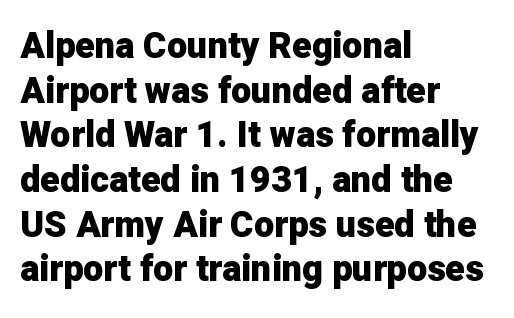
Set as a true bold cut, around the 700 mark. Font category for this specimen: sans-serif. Each letter keeps its own natural width here, so spacing adapts to shape. The gaps between neighbouring characters are ordinary and unremarkable. Do the letters lean? They stand straight.
